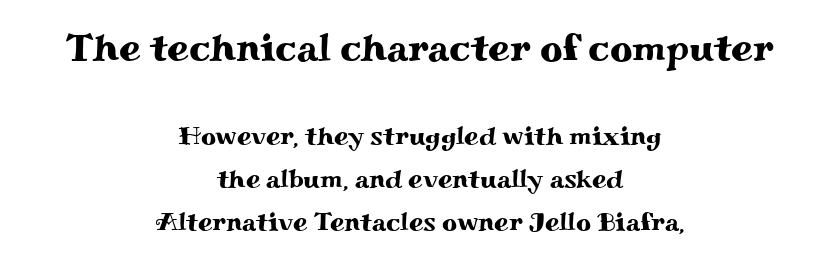
Q: Is the text italic (slanted)? A: No, it is upright.
Q: Is the typeface a serif or a sans-serif typeface? A: Serif.
Q: Is the text underlined? A: No.
Q: How is the paragraph aligned? A: Centered.
Q: Is the spacing between letters normal or unusually wide? A: Normal.
Q: Is the spacing between lines tight, normal or loose? A: Normal.
Q: Which block of text is set in a larger size, the first (top) or the second (bottom)? A: The first (top) one.
Q: Width (condensed, normal, or wide)? A: Wide.
Q: Stroke contrast? A: Medium.
Q: x-height? A: Small.
Q: Monospaced? A: No.
